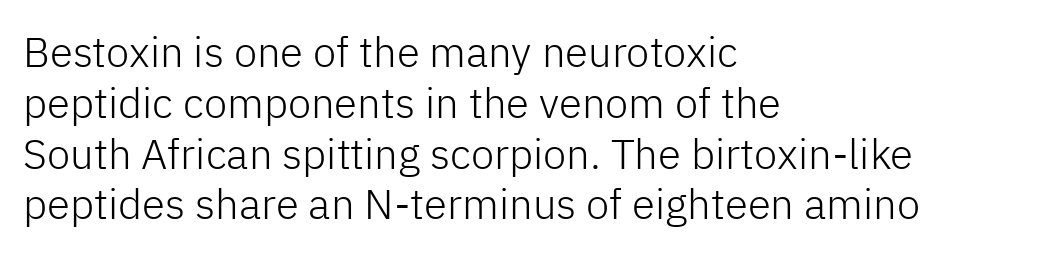
The image shows 42 px light sans-serif type, upright; set left-aligned, line spacing 1.21x, normal letter spacing, not underlined; low stroke contrast and a medium x-height.
